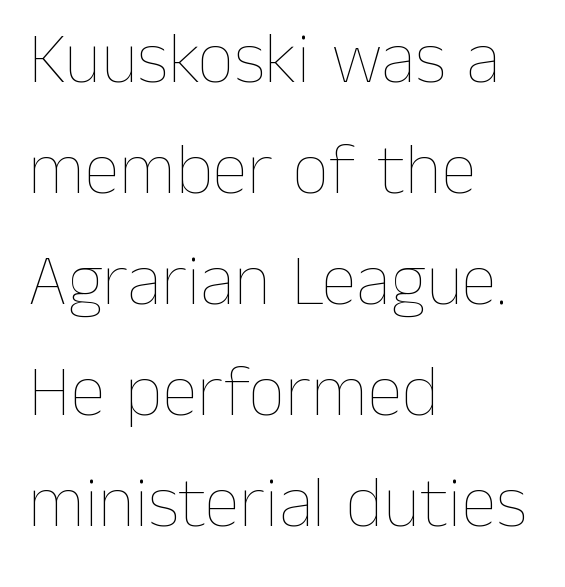
The image shows 72 px thin type, upright; set left-aligned, normal line spacing (1.54x), normal letter spacing, not underlined; low stroke contrast and a medium x-height.
